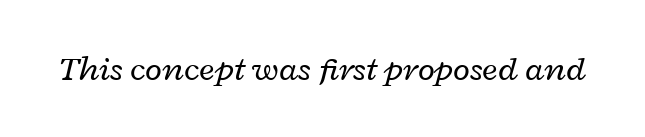
Heft: none added — not bold. No extra tracking has been applied to these lines. Is this a fixed-width face? No — the glyphs have proportional, varying widths. The rendering applies a slant to the glyphs.
